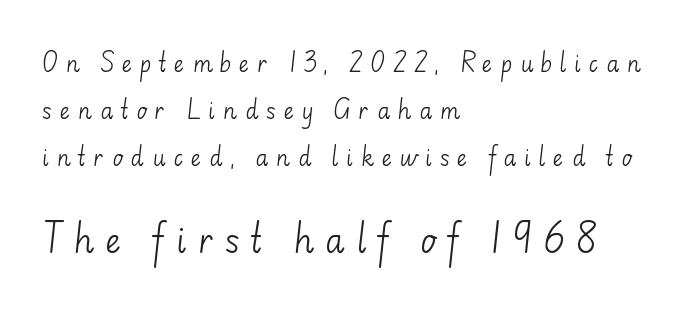
The image shows 33 px light sans-serif type; set left-aligned, loose line spacing (2.13x), unusually wide letter spacing (+0.34 em), not underlined; the second (bottom) block is 1.5x larger; low stroke contrast and a small x-height.
